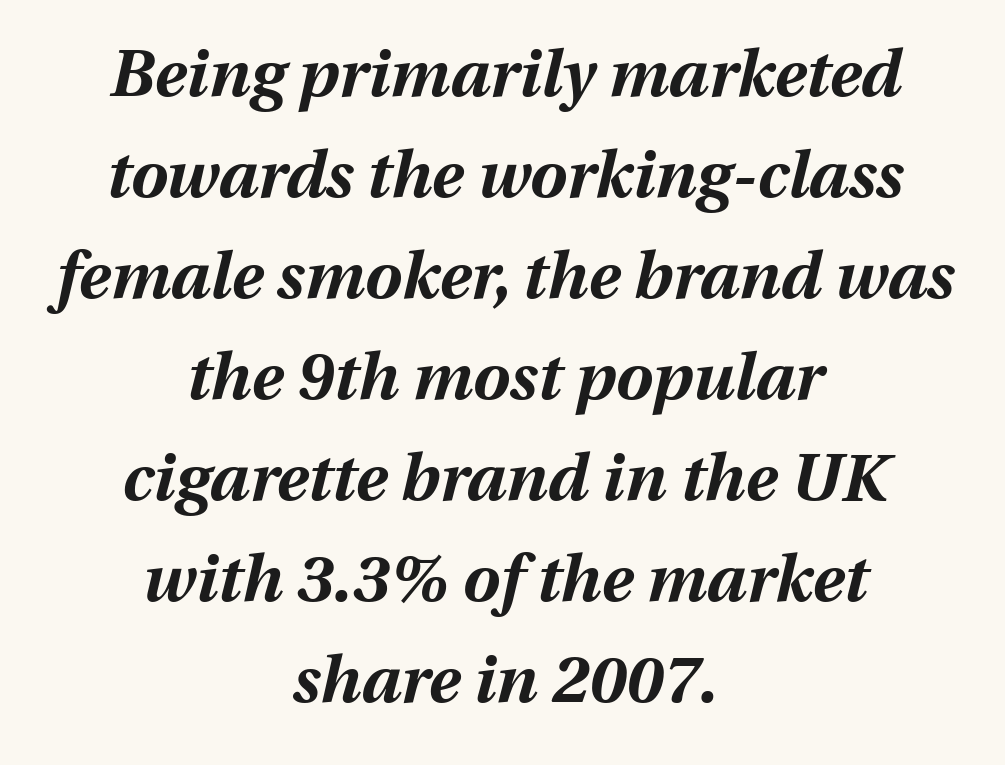
Q: Is the text bold? A: Yes.
Q: Is the text italic (slanted)? A: Yes, it leans right by about 13 degrees.
Q: Is the text underlined? A: No.
Q: How is the paragraph aligned? A: Centered.
Q: Is the spacing between letters normal or unusually wide? A: Normal.
Q: Is the spacing between lines tight, normal or loose? A: Normal.
Q: Width (condensed, normal, or wide)? A: Normal.
Q: Stroke contrast? A: Medium.
Q: x-height? A: Medium.
Q: Monospaced? A: No.
